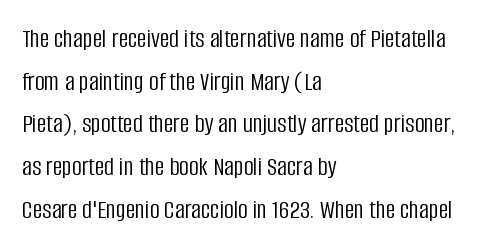
The ragged edge is on the right, which tells us the setting is flush left. Vertical strokes here are truly vertical. Heaviness? Minimal to ordinary, like unemphasized prose. Lines of text with bare space underneath.
